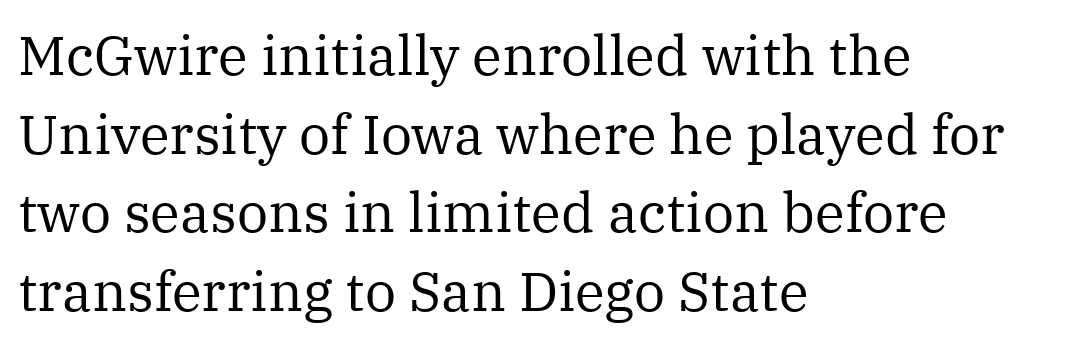
Line beginnings align vertically; line endings do not. Inter-character spacing is left at the font's built-in metrics. Italic? Not at all — the glyphs are vertical. A bare baseline throughout the passage.
